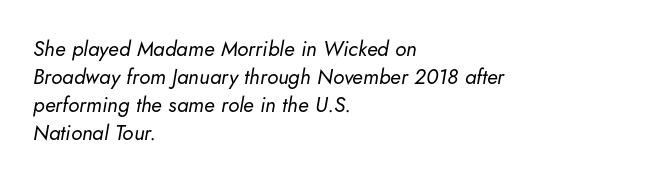
Q: Is the text bold? A: No.
Q: Is the text italic (slanted)? A: Yes, it leans right by about 5 degrees.
Q: Is the text underlined? A: No.
Q: How is the paragraph aligned? A: Left-aligned.
Q: Is the spacing between letters normal or unusually wide? A: Normal.
Q: Is the spacing between lines tight, normal or loose? A: Normal.
